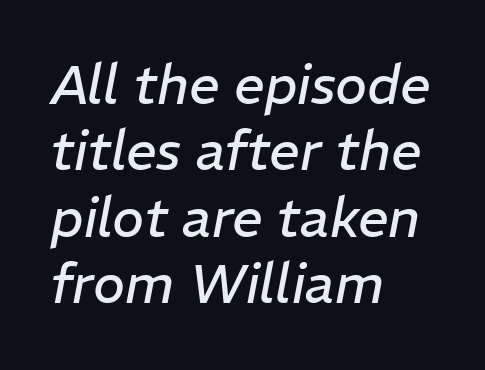
Caption: face not bold, strokes unweighted. The line texture is even and compact thanks to regular tracking. The lettering tilts uniformly, giving the passage an italic look. Varying glyph widths throughout — classic text-font behaviour.
